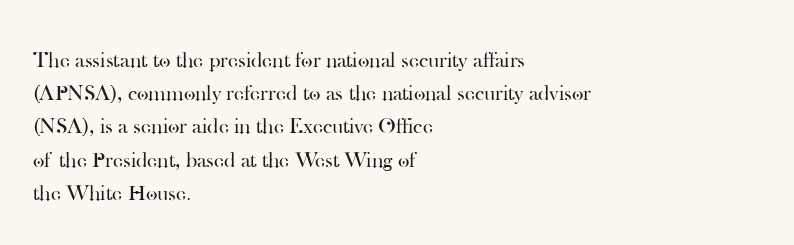
Tall strokes in this sample are plumb rather than angled. Weight: regular or lighter. Tracking value appears to be zero — textbook default spacing. The passage shown stacks its lines at a standard gap. The lines in this sample share a left origin and differ only in where they stop. Anything drawn beneath the words? Only blank space.
